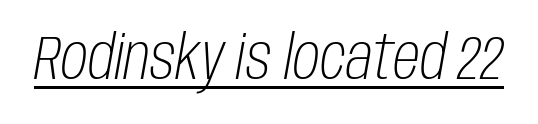
{"italic": "yes", "lean": "right", "slant_degrees": 10, "bold": "no", "weight": "light", "width": "condensed", "stroke_contrast": "low", "x_height": "large", "monospaced": "no", "underline": "yes", "letter_spacing": "normal", "letter_spacing_em": 0.0, "glyph_px": 61}
